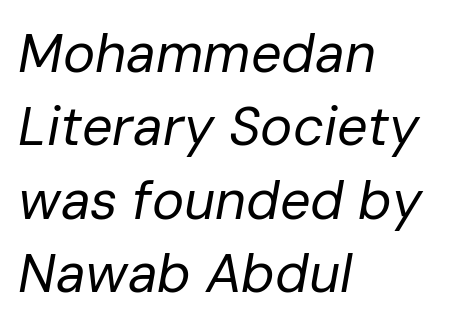
Q: Is the text bold? A: No.
Q: Is the text italic (slanted)? A: Yes, it leans right by about 10 degrees.
Q: Is the text underlined? A: No.
Q: How is the paragraph aligned? A: Left-aligned.
Q: Is the spacing between letters normal or unusually wide? A: Normal.
Q: Is the spacing between lines tight, normal or loose? A: Normal.
Q: Width (condensed, normal, or wide)? A: Normal.
Q: Stroke contrast? A: Low.
Q: x-height? A: Medium.
Q: Monospaced? A: No.
